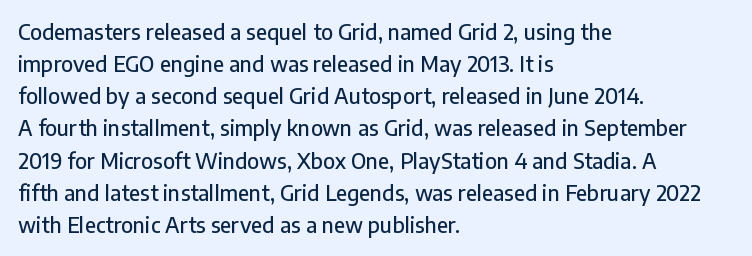
Layout note: lines flush left. The string is rendered with underlining switched off. The line texture is even and compact thanks to regular tracking. A roman cut, with each character standing at attention. The space between consecutive lines is moderate.
